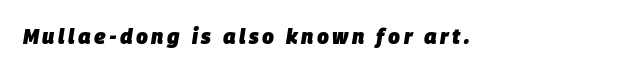
A dark, heavy texture on the line: the type is bold. Honestly, there is no underline to notice here at all. Left-aligned paragraph, ragged on the right. A typesetter would mark this as italic.
